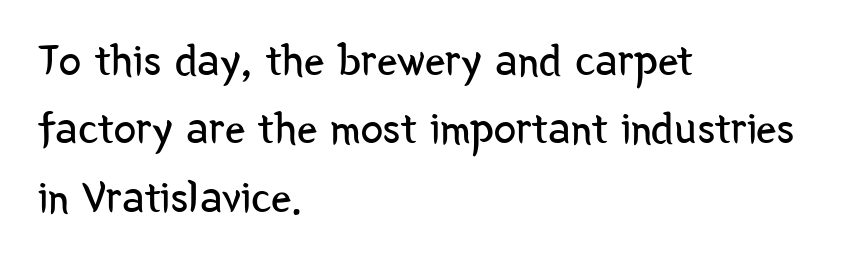
Q: Is the text bold? A: No.
Q: Is the text italic (slanted)? A: No, it is upright.
Q: Is the typeface a serif or a sans-serif typeface? A: Sans-serif.
Q: Is the text underlined? A: No.
Q: How is the paragraph aligned? A: Left-aligned.
Q: Is the spacing between letters normal or unusually wide? A: Normal.
Q: Is the spacing between lines tight, normal or loose? A: Normal.
Q: Width (condensed, normal, or wide)? A: Condensed.
Q: Stroke contrast? A: Low.
Q: x-height? A: Medium.
Q: Monospaced? A: No.
